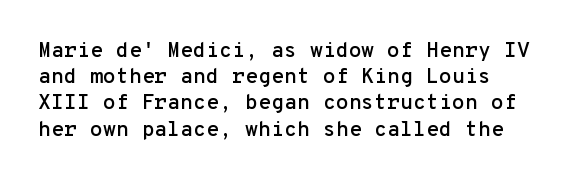
The image shows 21 px text type, upright; set left-aligned, normal line spacing (1.25x), normal letter spacing, not underlined.
